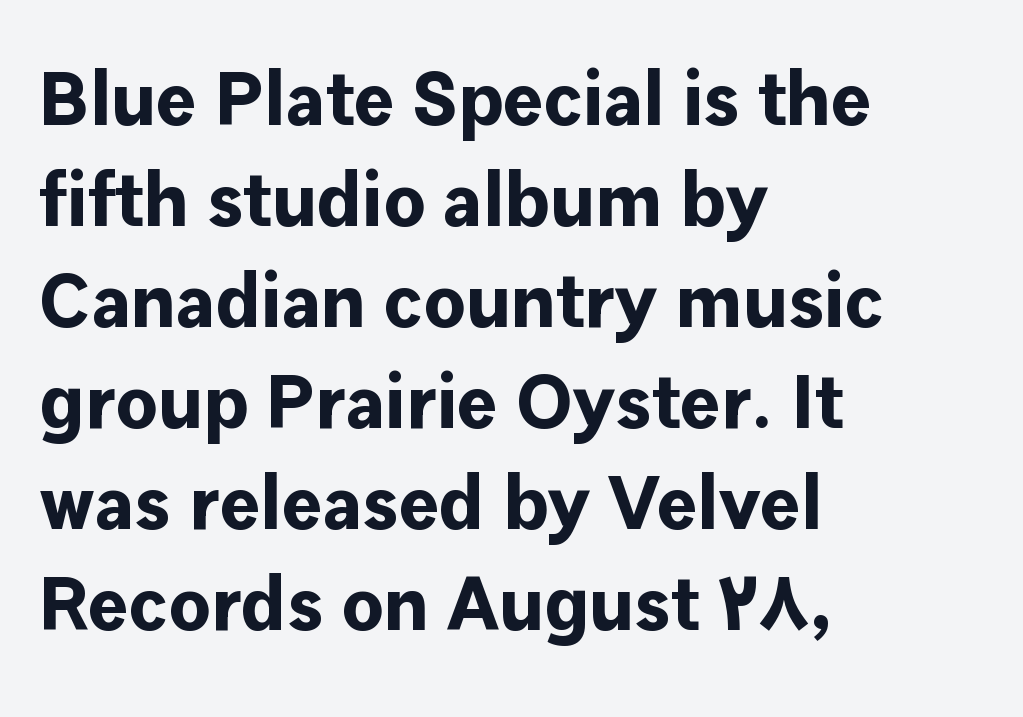
The image shows 76 px bold sans-serif type, upright; set left-aligned, normal line spacing (1.33x), normal letter spacing, not underlined; low stroke contrast and a medium x-height.
